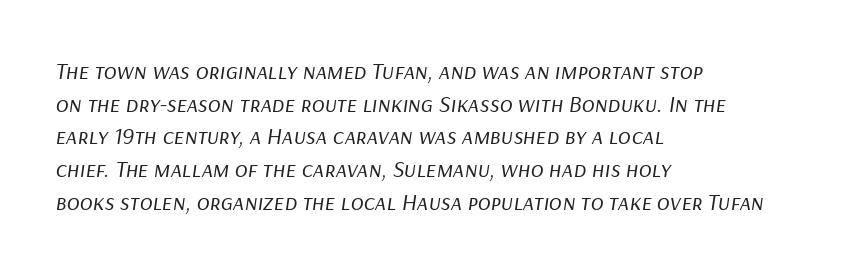
{"italic": "yes", "lean": "right", "slant_degrees": 9, "bold": "no", "underline": "no", "align": "left", "line_spacing": "normal", "line_spacing_ratio": 1.36, "letter_spacing": "normal", "letter_spacing_em": 0.0, "glyph_px": 24}
